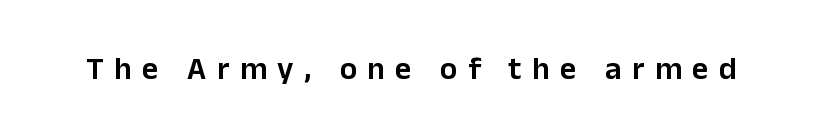
Q: Is the text bold? A: Semi-bold.
Q: Is the text italic (slanted)? A: No, it is upright.
Q: Is the typeface a serif or a sans-serif typeface? A: Sans-serif.
Q: Is the text underlined? A: No.
Q: Is the spacing between letters normal or unusually wide? A: Unusually wide.
Q: Width (condensed, normal, or wide)? A: Normal.
Q: Stroke contrast? A: Low.
Q: x-height? A: Medium.
Q: Monospaced? A: No.
